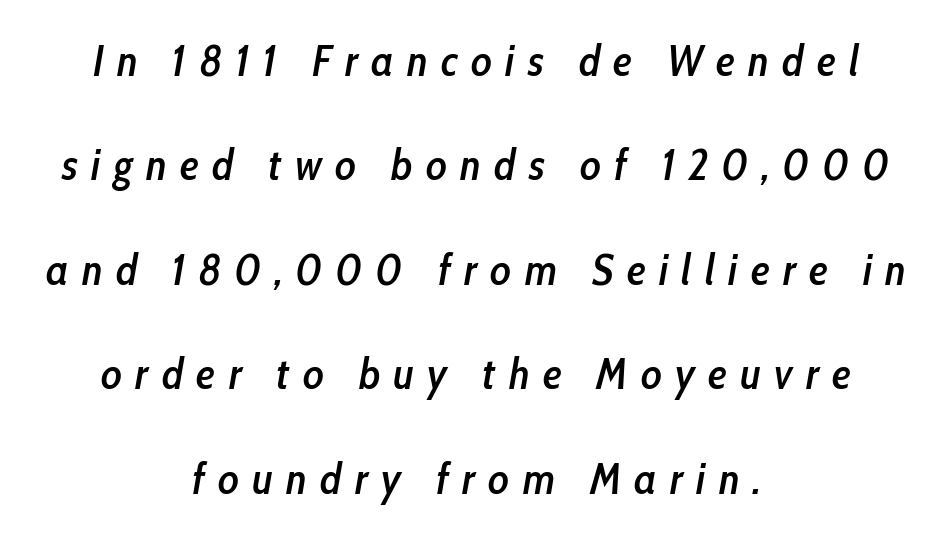
The image shows 43 px semibold, condensed type, italic (leaning right); set centered, loose line spacing (2.43x), unusually wide letter spacing (+0.31 em), not underlined; low stroke contrast and a medium x-height.
